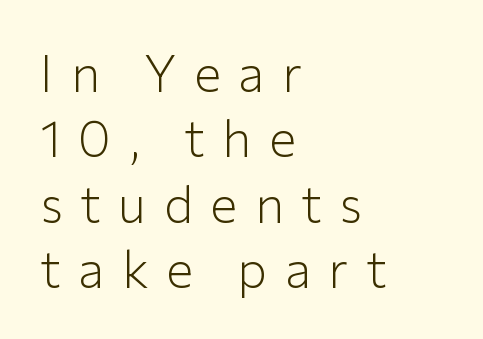
One glance says typical: line gaps are just what's usual. Typographically, this falls in the sans-serif category. Do the letters lean? They stand straight. Horizontally, the lines are justified to the leading edge only. Heaviness? Minimal to ordinary, like unemphasized prose.
